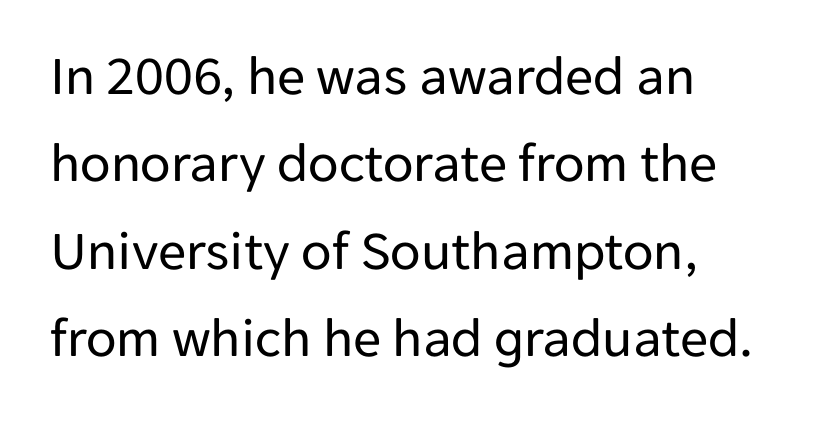
{"serif": "no", "italic": "no", "bold": "no", "weight": "regular", "width": "normal", "stroke_contrast": "low", "x_height": "medium", "monospaced": "no", "underline": "no", "line_spacing": "normal", "line_spacing_ratio": 1.56, "letter_spacing": "normal", "letter_spacing_em": 0.0, "glyph_px": 56}
